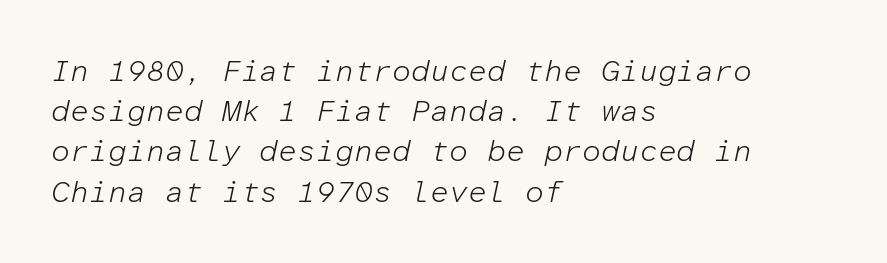
The image shows 30 px light type, italic (leaning right), monospaced; set left-aligned, normal line spacing (1.34x), normal letter spacing, not underlined; low stroke contrast and a medium x-height.
